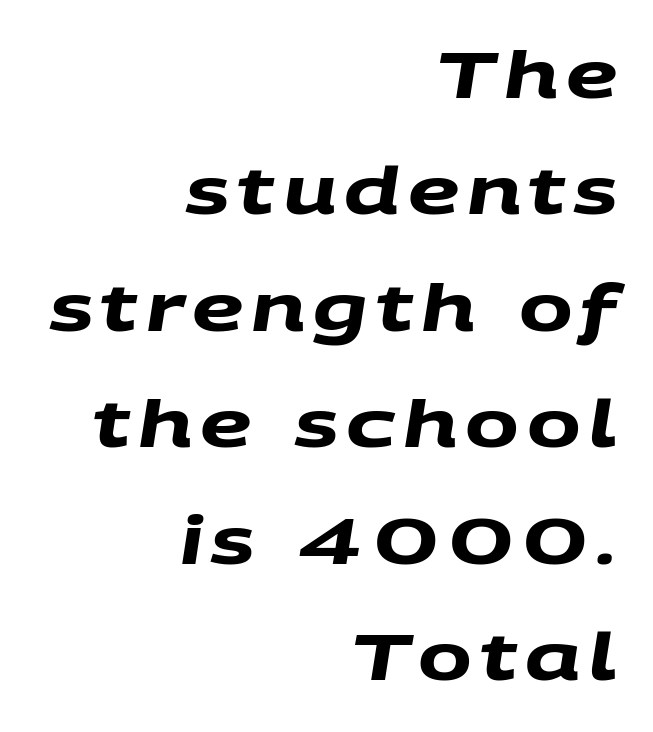
The image shows 64 px heavy, wide sans-serif type; set right-aligned, line spacing 1.82x, not underlined; medium stroke contrast and a large x-height.
